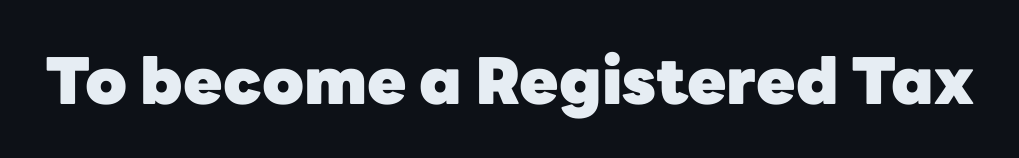
Between one letter and the next there's only the usual sliver of space. Note the varied advance widths — an 'i' is clearly narrower than an 'm'. Rendered with straight, roman letterforms. Beneath every word, the page is bare. Plenty of ink on the page — the face is bold.
